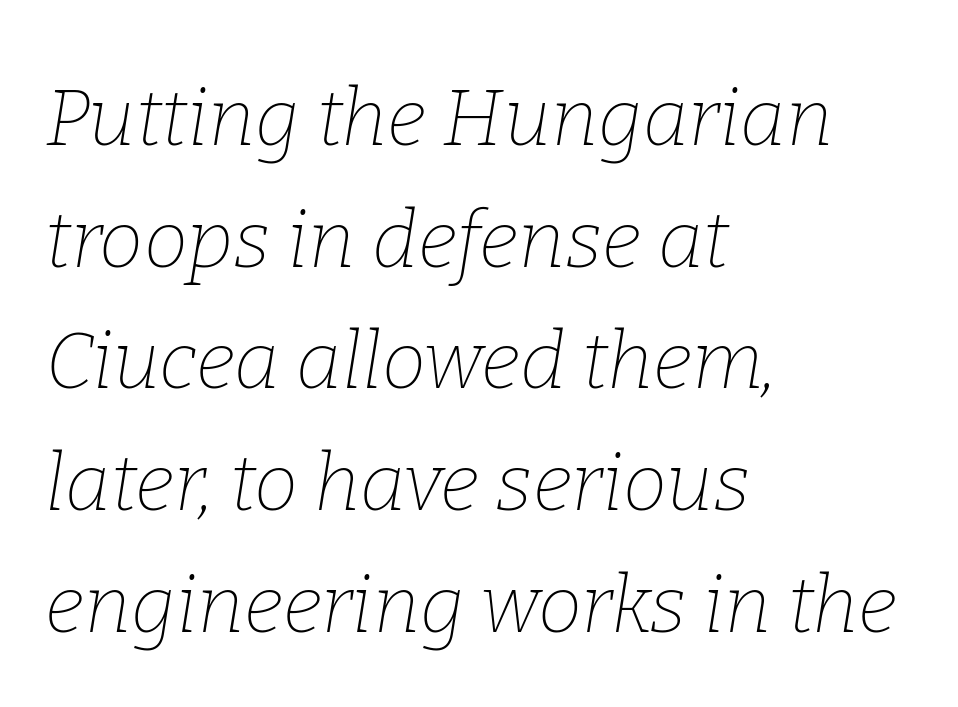
The gap between lines stays unmarked. The paragraph shown leans on its left margin. The glyphs in this specimen are seriffed. One glance says typical: line gaps are just what's usual. Here the glyphs are tracked normally, forming tight word shapes. A quiet, ordinary-to-light weight characterises the typeface.
